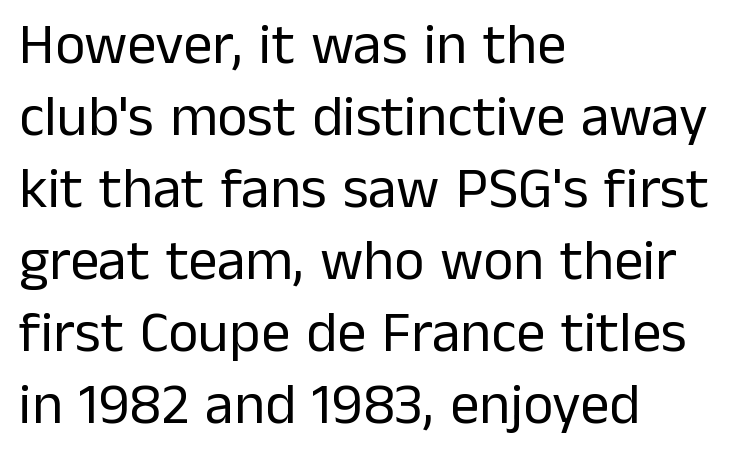
{"serif": "no", "italic": "no", "bold": "no", "weight": "regular", "width": "normal", "stroke_contrast": "low", "x_height": "medium", "monospaced": "no", "underline": "no", "align": "left", "line_spacing_ratio": 1.24, "letter_spacing": "normal", "letter_spacing_em": 0.0, "glyph_px": 58}
